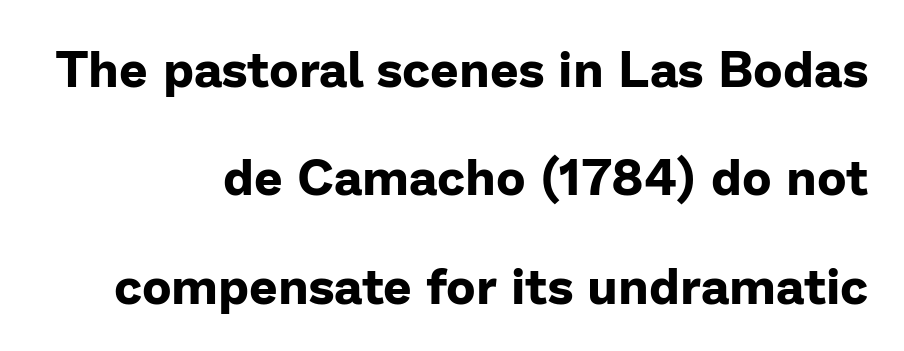
The image shows 50 px bold sans-serif type, upright; set right-aligned, loose line spacing (2.17x), normal letter spacing, not underlined; low stroke contrast and a medium x-height.
